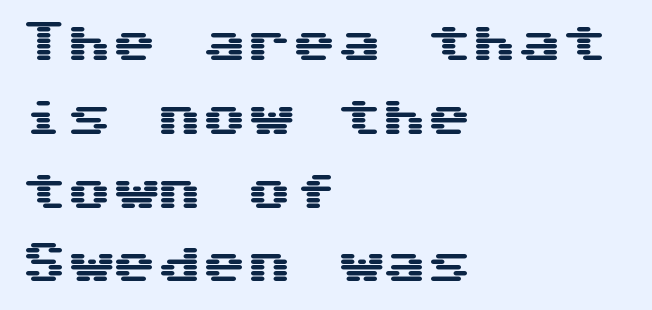
Q: Is the text italic (slanted)? A: No, it is upright.
Q: Is the typeface a serif or a sans-serif typeface? A: Sans-serif.
Q: Is the text underlined? A: No.
Q: How is the paragraph aligned? A: Left-aligned.
Q: Is the spacing between letters normal or unusually wide? A: Normal.
Q: Is the spacing between lines tight, normal or loose? A: Normal.
Q: Width (condensed, normal, or wide)? A: Wide.
Q: Stroke contrast? A: Medium.
Q: x-height? A: Medium.
